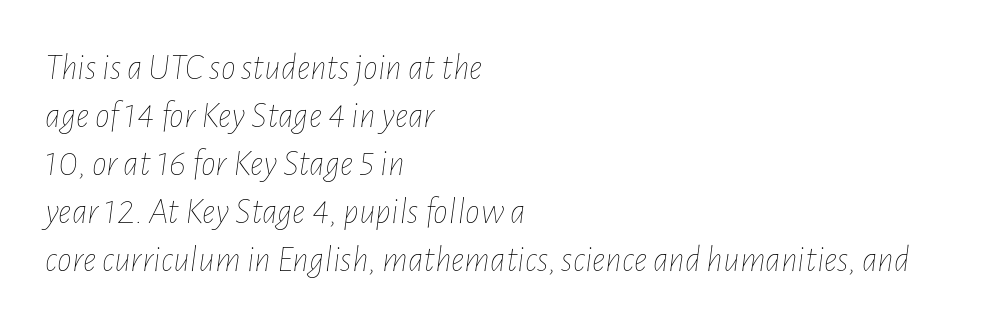
The strokes carry an ordinary text weight at most. One glance says typical: line gaps are just what's usual. There's an unmistakable incline to the writing here. Compared with a centered layout, this one pins lines to the left instead.
